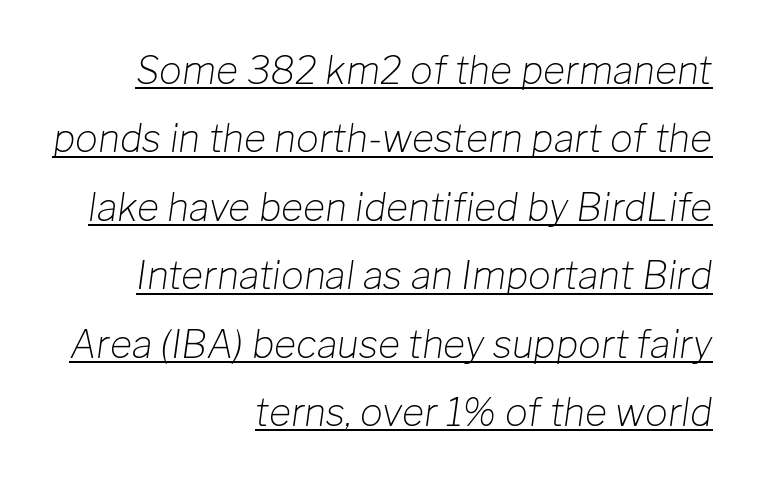
The strokes are not fattened; the text isn't bold. Check the space under the baseline: a stroke is drawn there. The tracking reads as untouched default to a designer's eye. Note the varied advance widths — an 'i' is clearly narrower than an 'm'.
